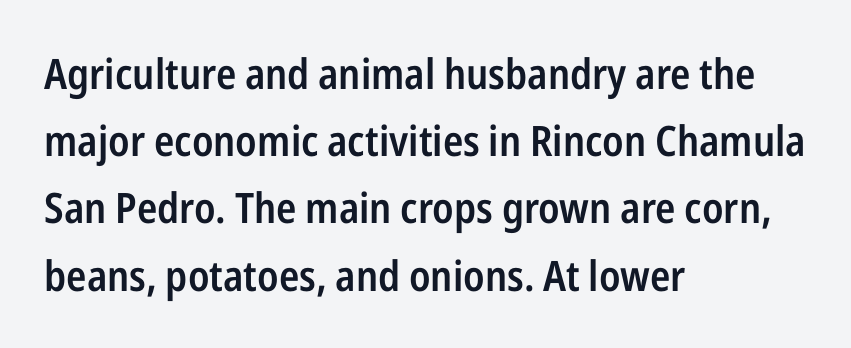
Underline: absent. If you drew a ruler down the left edge, every line would touch it. Font category for this specimen: sans-serif. Reading down the column, the eye jumps a familiar distance to each next line. Characters remain perfectly vertical along every line.
